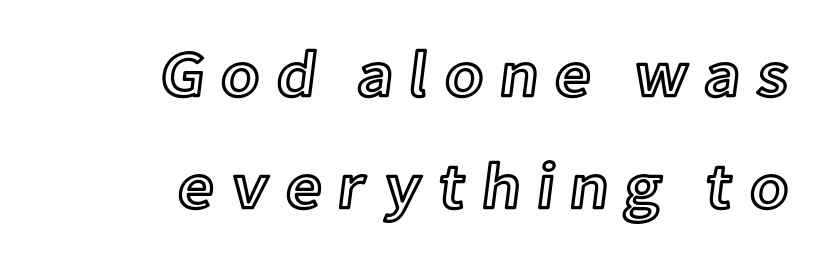
The string is rendered with underlining switched off. A typesetter would call this heavily tracked-out type. The rendering uses natural spacing where letterforms have individual widths. Visually the block forms a straight wall on the right and a jagged coastline on the left.
